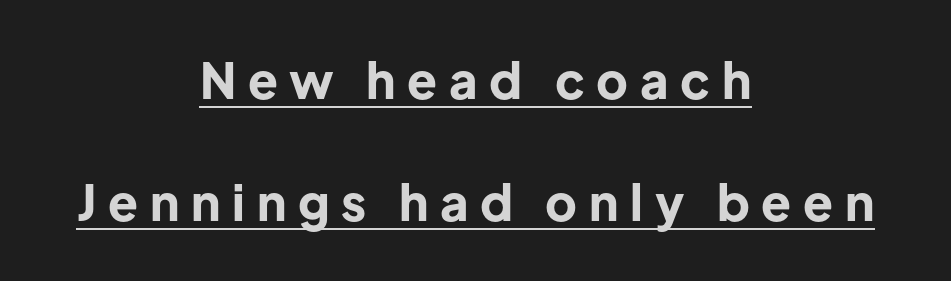
A baseline rule has been typeset under these characters. Honestly, the letter spacing is so wide it's the main thing you notice. You can tell it's not italic because the verticals are truly vertical. Each letter keeps its own natural width here, so spacing adapts to shape.
